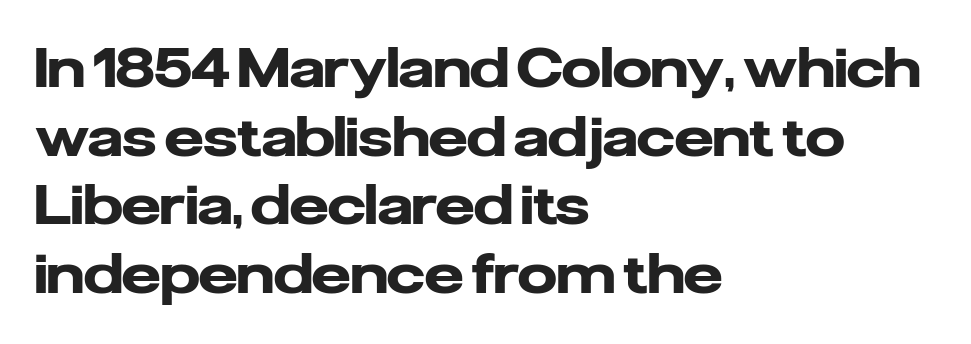
{"serif": "no", "italic": "no", "bold": "yes", "weight": "heavy", "width": "normal", "stroke_contrast": "low", "x_height": "medium", "monospaced": "no", "underline": "no", "align": "left", "line_spacing": "normal", "line_spacing_ratio": 1.25, "letter_spacing": "normal", "letter_spacing_em": 0.0, "glyph_px": 55}
